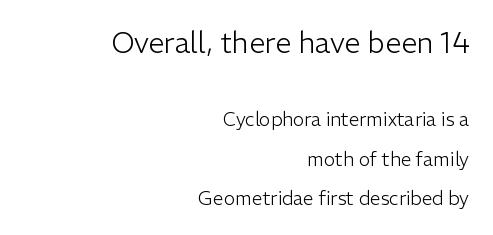
The image shows 29 px light sans-serif type, upright; set right-aligned, loose line spacing (2.07x), normal letter spacing, not underlined; the first (top) block is 1.53x larger; low stroke contrast and a medium x-height.
